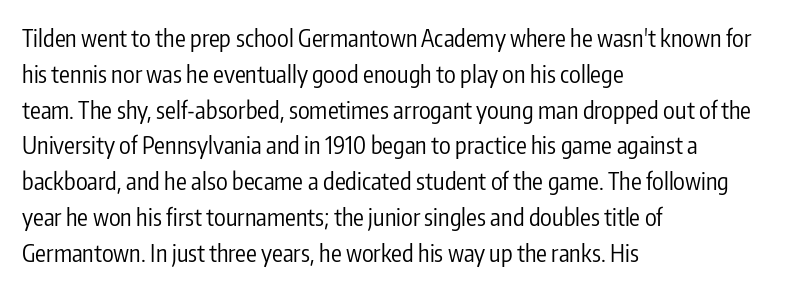
{"italic": "no", "bold": "no", "underline": "no", "align": "left", "line_spacing": "normal", "line_spacing_ratio": 1.49, "letter_spacing": "normal", "letter_spacing_em": 0.0, "glyph_px": 24}
